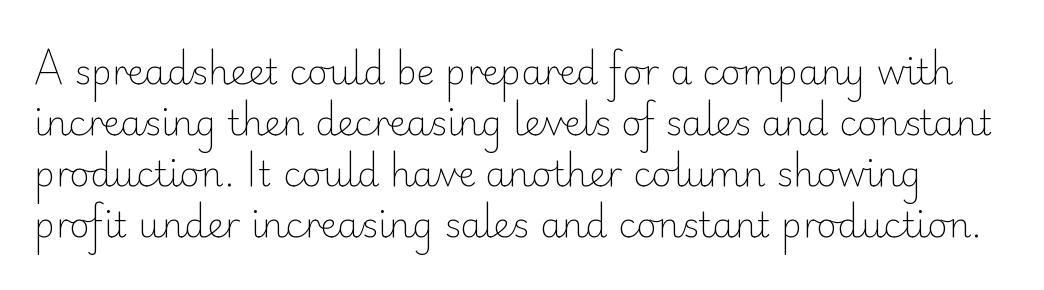
The image shows 35 px light sans-serif type, upright; set normal line spacing (1.46x), normal letter spacing, not underlined; low stroke contrast and a small x-height.
